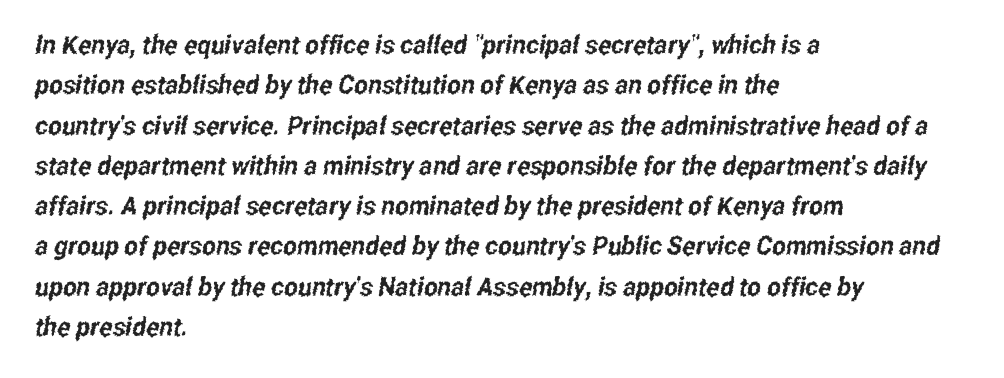
{"underline": "no", "align": "left", "line_spacing": "normal", "line_spacing_ratio": 1.55, "letter_spacing": "normal", "letter_spacing_em": 0.0, "glyph_px": 26}
